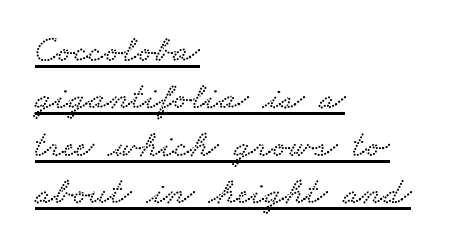
The image shows 38 px wide serif type; set left-aligned, normal line spacing (1.25x), normal letter spacing, underlined; low stroke contrast and a small x-height.
